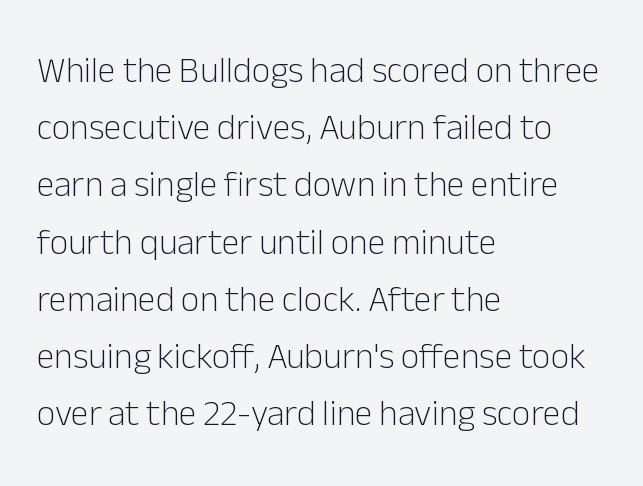
Line starts are locked; line ends wander. You could not count columns in this text — the font is proportionally spaced. The line texture is even and compact thanks to regular tracking. Examine the stroke ends and you'll find no serifs.
